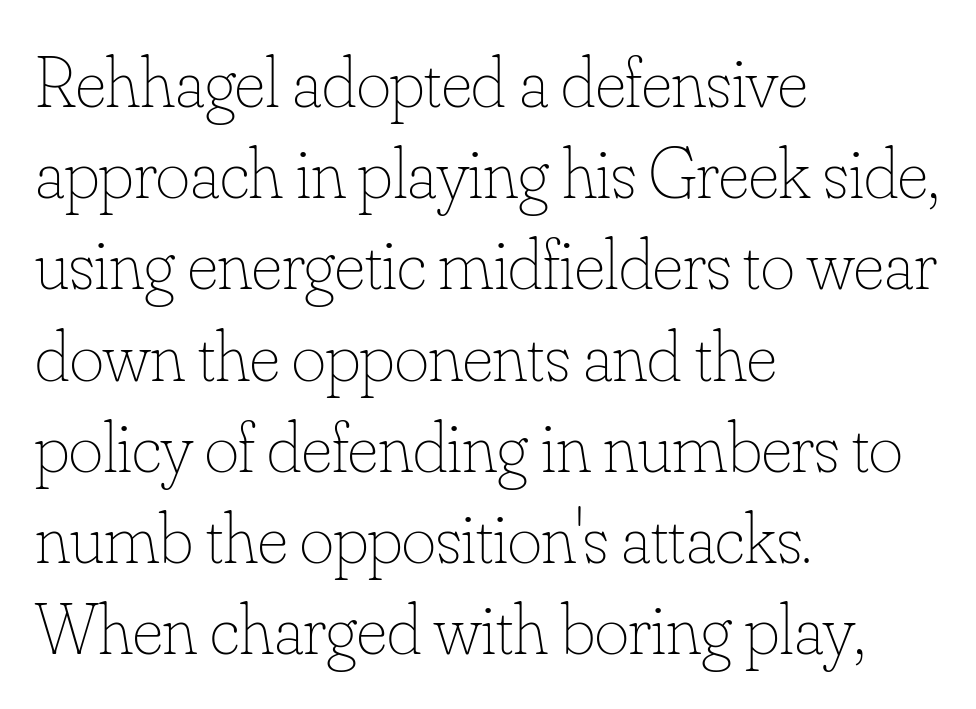
Q: Is the text bold? A: No.
Q: Is the text italic (slanted)? A: No, it is upright.
Q: Is the text underlined? A: No.
Q: How is the paragraph aligned? A: Left-aligned.
Q: Is the spacing between letters normal or unusually wide? A: Normal.
Q: Is the spacing between lines tight, normal or loose? A: Normal.
Q: Width (condensed, normal, or wide)? A: Normal.
Q: Stroke contrast? A: Low.
Q: x-height? A: Small.
Q: Monospaced? A: No.
